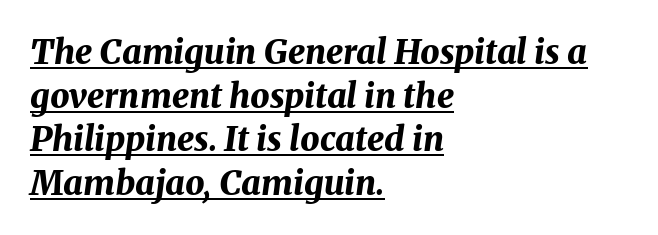
Horizontally, the lines are justified to the leading edge only. The face used here has a pronounced slope to its letters. Beneath each row of characters lies a ruled line. Is this a fixed-width face? No — the glyphs have proportional, varying widths. The vertical gap from one line to the next is medium.
